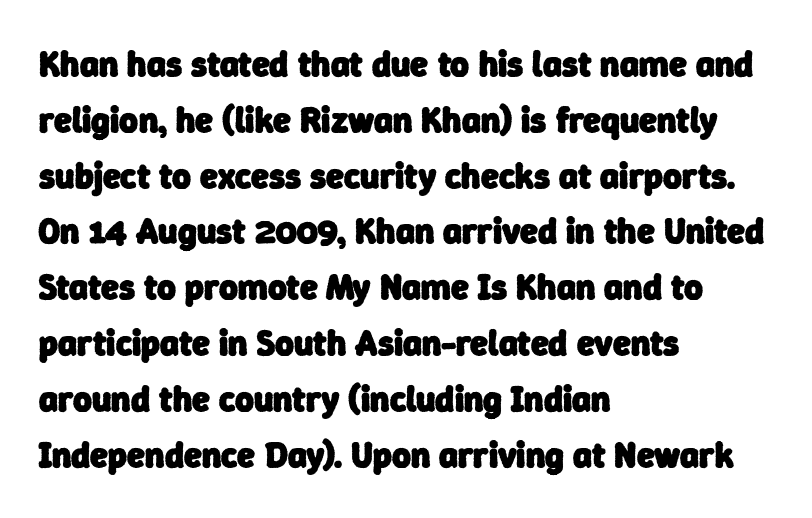
{"serif": "no", "bold": "yes", "weight": "heavy", "width": "normal", "stroke_contrast": "low", "x_height": "medium", "monospaced": "no", "underline": "no", "align": "left", "line_spacing": "normal", "line_spacing_ratio": 1.55, "letter_spacing": "normal", "letter_spacing_em": 0.0, "glyph_px": 36}
